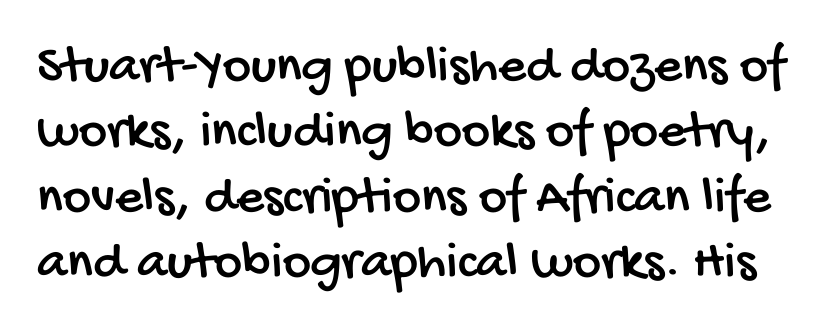
Any mark beneath the type? The region is blank. Words appear dense and cohesive because spacing is normal. Proportional: the letters do not fall into vertical columns. Type style note: lacks serifs.
